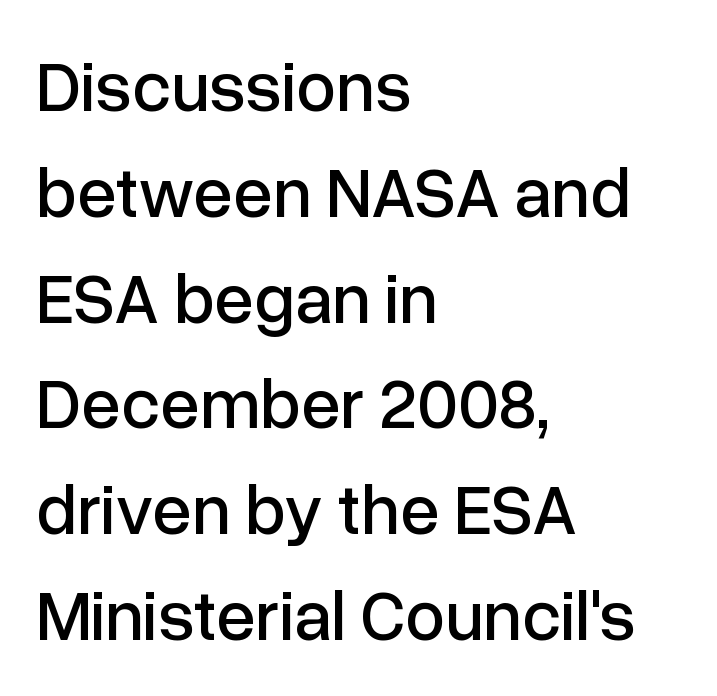
Q: Is the text italic (slanted)? A: No, it is upright.
Q: Is the typeface a serif or a sans-serif typeface? A: Sans-serif.
Q: Is the text underlined? A: No.
Q: How is the paragraph aligned? A: Left-aligned.
Q: Is the spacing between letters normal or unusually wide? A: Normal.
Q: Is the spacing between lines tight, normal or loose? A: Normal.
Q: Width (condensed, normal, or wide)? A: Normal.
Q: Stroke contrast? A: Low.
Q: x-height? A: Medium.
Q: Monospaced? A: No.
